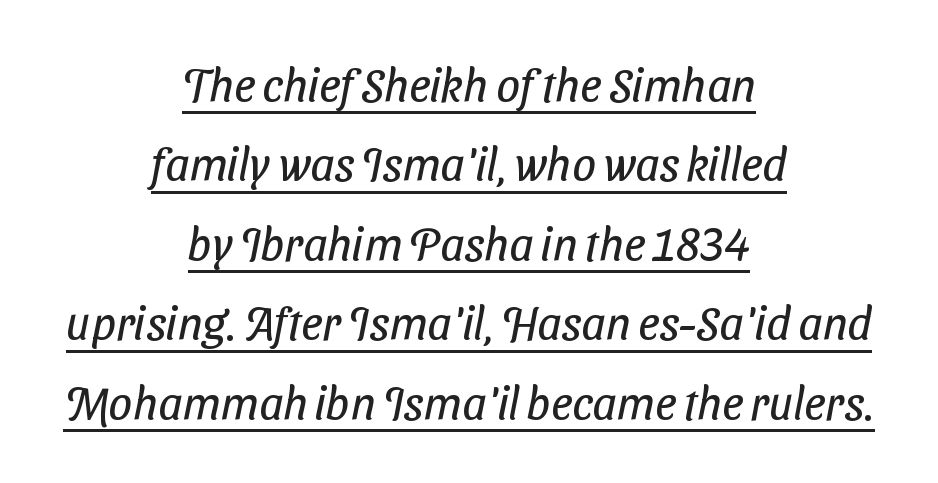
{"serif": "no", "bold": "no", "weight": "regular", "width": "condensed", "stroke_contrast": "low", "x_height": "medium", "monospaced": "no", "underline": "yes", "align": "center", "line_spacing": "normal", "line_spacing_ratio": 1.69, "letter_spacing": "normal", "letter_spacing_em": 0.0, "glyph_px": 47}
